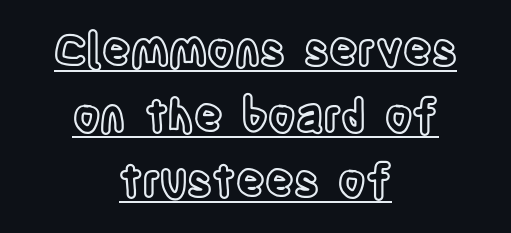
Q: Is the text italic (slanted)? A: No, it is upright.
Q: Is the text underlined? A: Yes.
Q: How is the paragraph aligned? A: Centered.
Q: Is the spacing between letters normal or unusually wide? A: Normal.
Q: Is the spacing between lines tight, normal or loose? A: Normal.
Q: Width (condensed, normal, or wide)? A: Condensed.
Q: x-height? A: Large.
Q: Monospaced? A: No.
